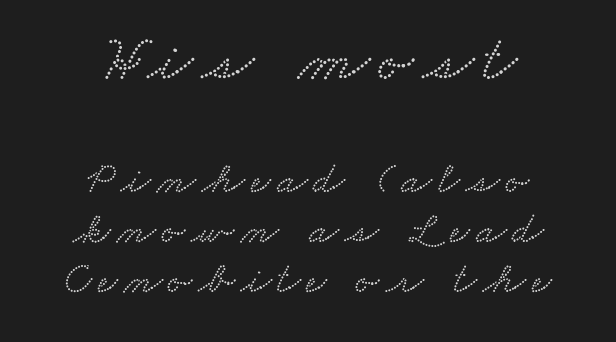
The image shows 66 px wide serif type; set centered, tight line spacing (1.14x), not underlined; the first (top) block is 1.5x larger; low stroke contrast and a small x-height.
